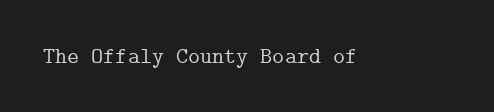
Each word holds together tightly as a unit, with standard inter-letter gaps. Posture: upright roman. The specimen omits any rule beneath the text block's lines.
